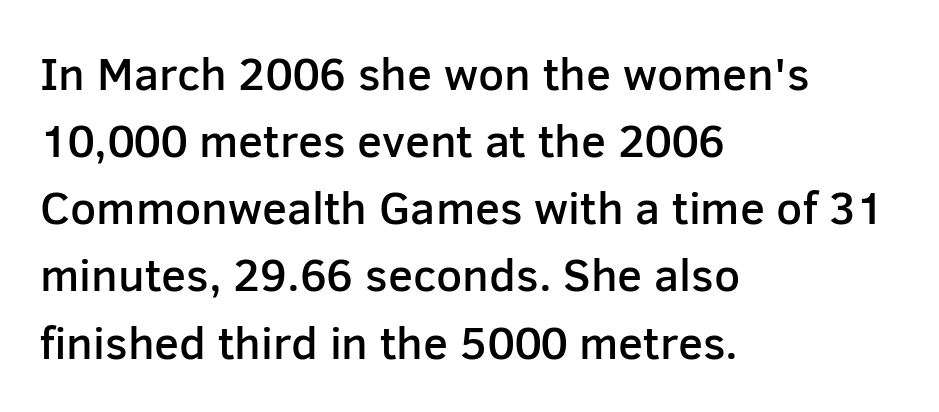
The image shows 46 px semibold sans-serif type, upright; set left-aligned, normal line spacing (1.46x), normal letter spacing, not underlined; low stroke contrast and a medium x-height.
